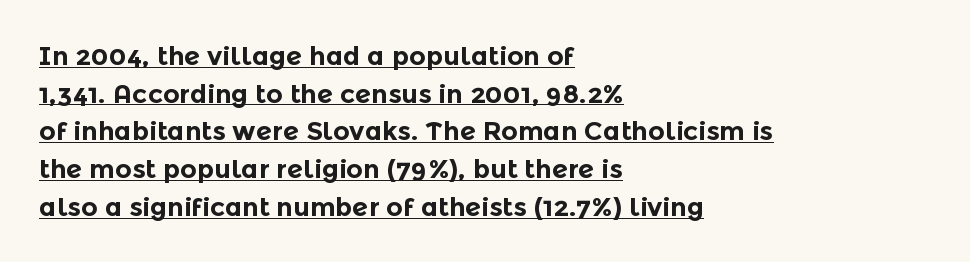
{"italic": "no", "bold": "yes", "underline": "yes", "align": "left", "line_spacing": "normal", "line_spacing_ratio": 1.45, "letter_spacing": "normal", "letter_spacing_em": 0.0, "glyph_px": 26}
